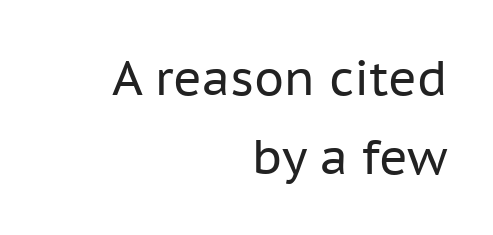
The compositor pushed each line to the right boundary. Does the lettering tilt? It doesn't — this is upright. Check under the words: just untouched page. The rendering keeps characters at their native spacing. Stroke mass is kept to a normal reading level or below. The leading is moderate, giving the passage an even texture.
